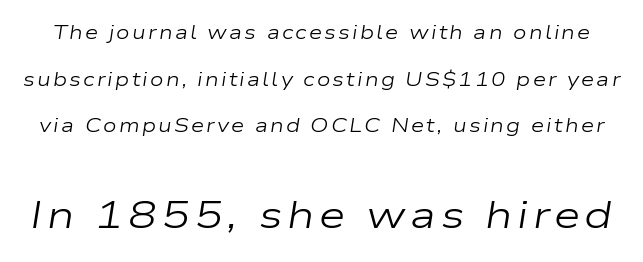
{"italic": "yes", "lean": "right", "slant_degrees": 9, "bold": "no", "weight": "regular", "width": "wide", "stroke_contrast": "low", "x_height": "medium", "monospaced": "no", "underline": "no", "line_spacing": "loose", "line_spacing_ratio": 2.45, "larger_block": "second", "size_ratio": 2.0, "glyph_px": 38}
